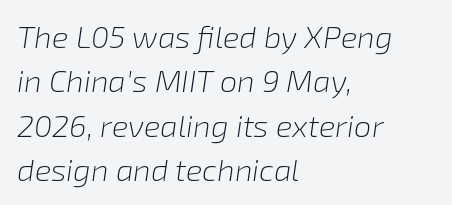
In terms of posture, this sample is oblique. The paragraph shown leans on its left margin. Each letter keeps its own natural width here, so spacing adapts to shape. Leading: standard.
